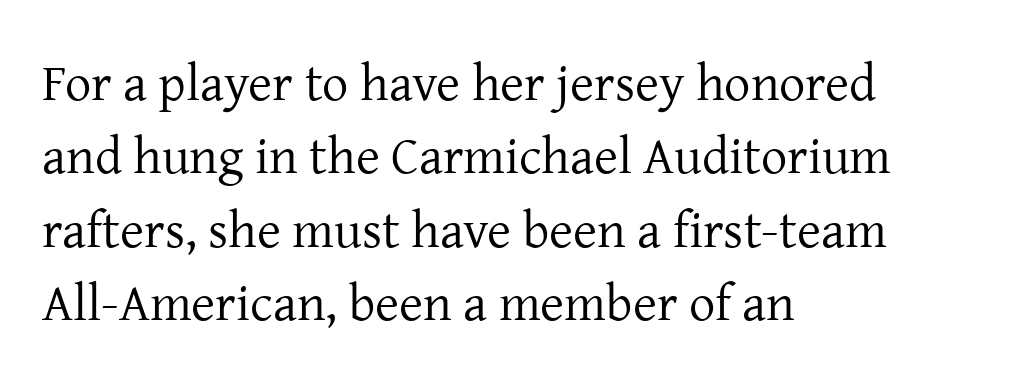
{"serif": "yes", "italic": "no", "bold": "no", "weight": "regular", "width": "normal", "stroke_contrast": "low", "x_height": "medium", "monospaced": "no", "underline": "no", "align": "left", "line_spacing": "normal", "line_spacing_ratio": 1.41, "letter_spacing": "normal", "letter_spacing_em": 0.0, "glyph_px": 52}
